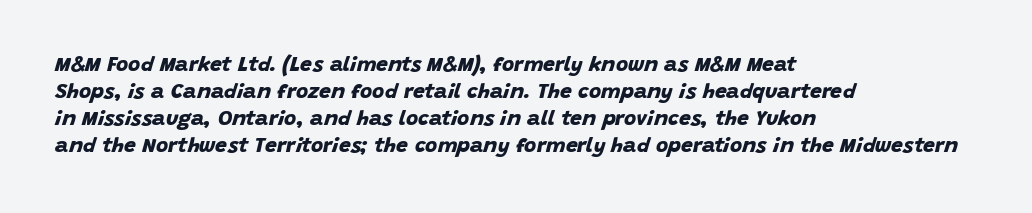
The face used here has the dense, thick strokes of a bold. Typeset ragged right — the left edge is the straight one. Compared with typical paragraphs, the rows here are spaced about the same. Standard letterfit; no display-style spreading of the glyphs. A bare baseline throughout the passage.
